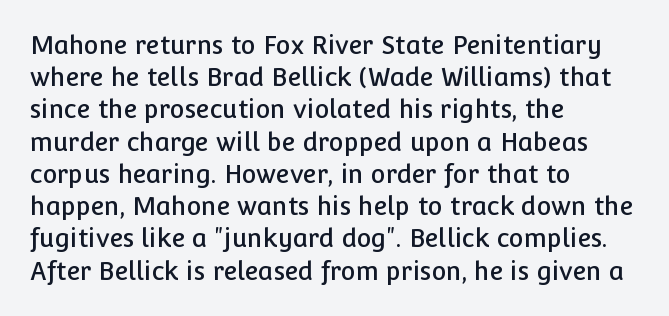
The image shows 25 px text type, upright; set left-aligned, normal line spacing (1.29x), normal letter spacing, not underlined.
